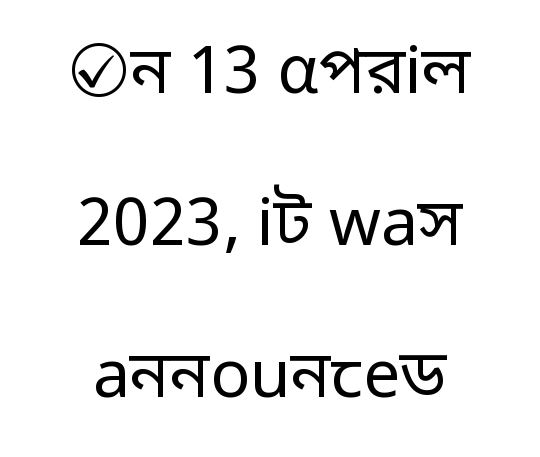
The image shows 66 px regular-weight sans-serif type, upright; set centered, loose line spacing (2.3x), normal letter spacing, not underlined; low stroke contrast and a medium x-height.
